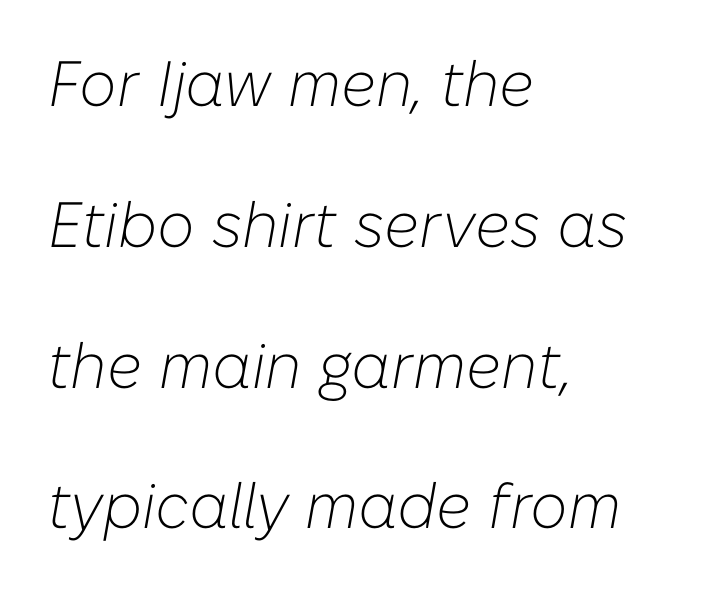
The setting favours the left margin, as ordinary paragraphs usually do. Character widths vary here, with narrow letters taking less room than wide ones. The passage shown has conventional tracking throughout. Yep, that's italic — everything's leaning. The weight would be labelled regular, book, light, or lighter still.
